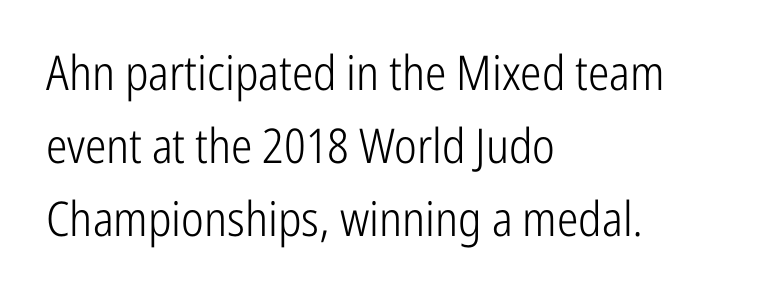
Q: Is the text bold? A: No.
Q: Is the text italic (slanted)? A: No, it is upright.
Q: Is the typeface a serif or a sans-serif typeface? A: Sans-serif.
Q: Is the text underlined? A: No.
Q: How is the paragraph aligned? A: Left-aligned.
Q: Is the spacing between letters normal or unusually wide? A: Normal.
Q: Is the spacing between lines tight, normal or loose? A: Normal.
Q: Width (condensed, normal, or wide)? A: Condensed.
Q: Stroke contrast? A: Low.
Q: x-height? A: Medium.
Q: Monospaced? A: No.
